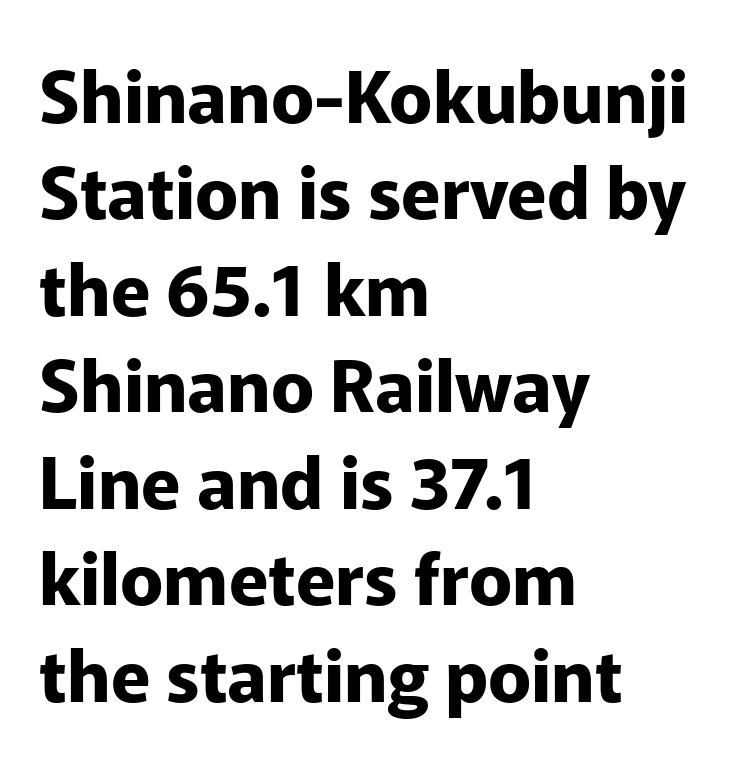
{"serif": "no", "italic": "no", "bold": "yes", "weight": "bold", "width": "normal", "stroke_contrast": "low", "x_height": "medium", "monospaced": "no", "underline": "no", "align": "left", "line_spacing": "normal", "line_spacing_ratio": 1.34, "letter_spacing": "normal", "letter_spacing_em": 0.0, "glyph_px": 72}
